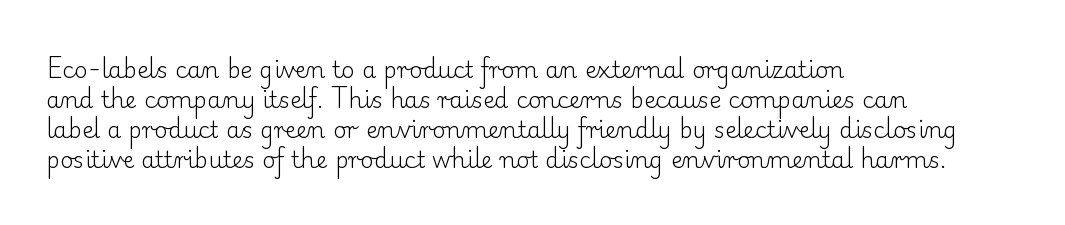
The image shows 23 px text type, upright; set left-aligned, normal line spacing (1.3x), normal letter spacing, not underlined.
